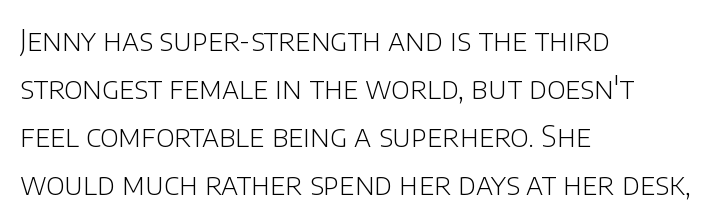
The image shows 30 px light sans-serif type, upright; set left-aligned, normal line spacing (1.6x), normal letter spacing, not underlined; low stroke contrast and a large x-height.
